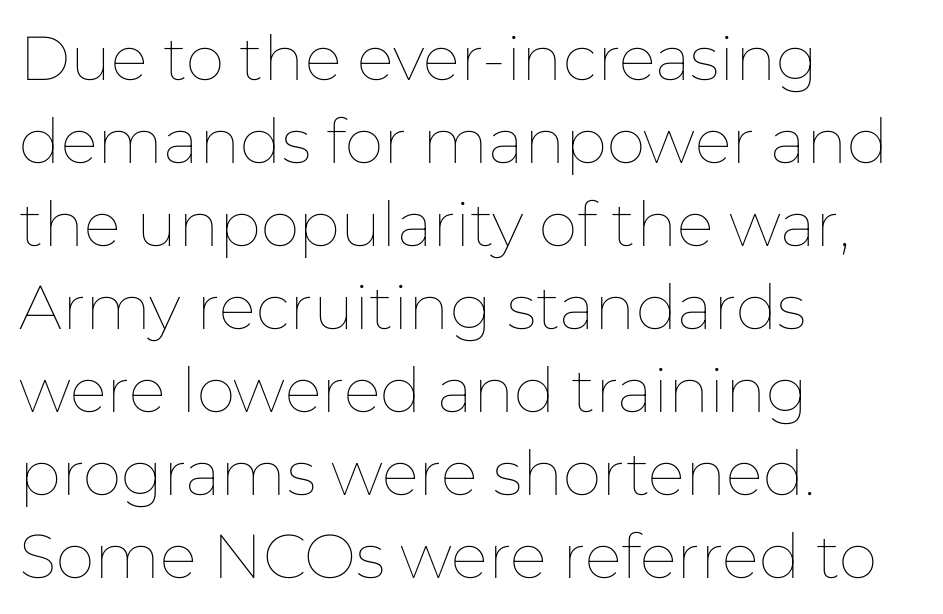
Q: Is the text bold? A: No.
Q: Is the text italic (slanted)? A: No, it is upright.
Q: Is the text underlined? A: No.
Q: How is the paragraph aligned? A: Left-aligned.
Q: Is the spacing between letters normal or unusually wide? A: Normal.
Q: Is the spacing between lines tight, normal or loose? A: Normal.
Q: Width (condensed, normal, or wide)? A: Normal.
Q: Stroke contrast? A: Low.
Q: x-height? A: Medium.
Q: Monospaced? A: No.
